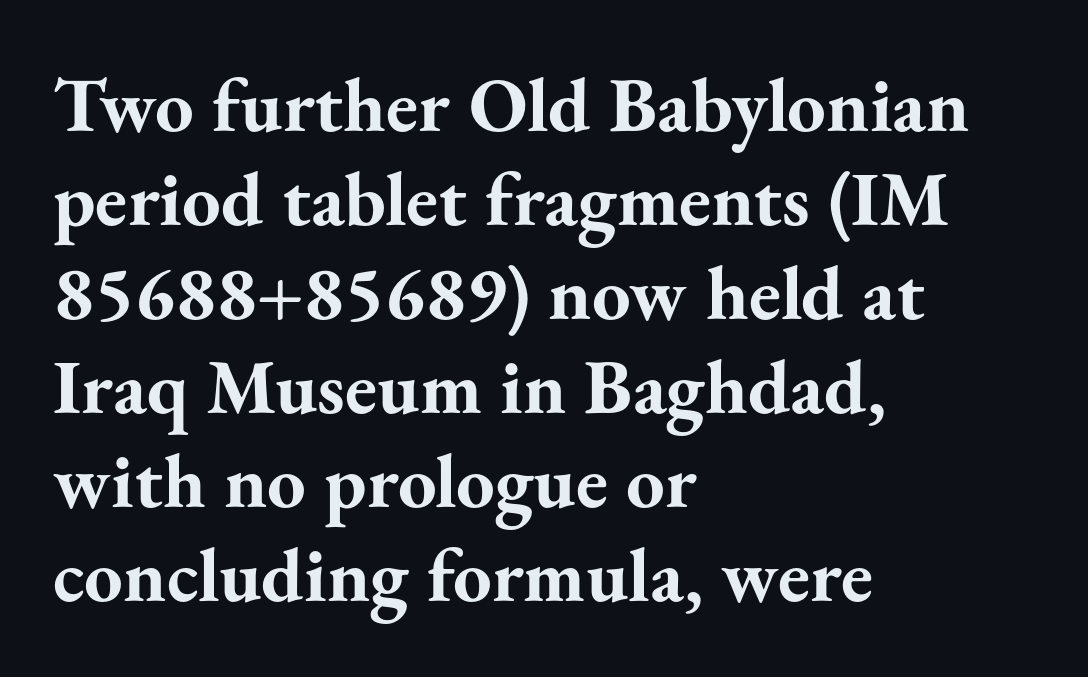
The text block is weighted toward the left margin, trailing off unevenly rightward. Does the weight exceed regular? Yes, all the way to bold. The string is rendered with underlining switched off. Spacing verdict: proportional, widths tailored to each character.
